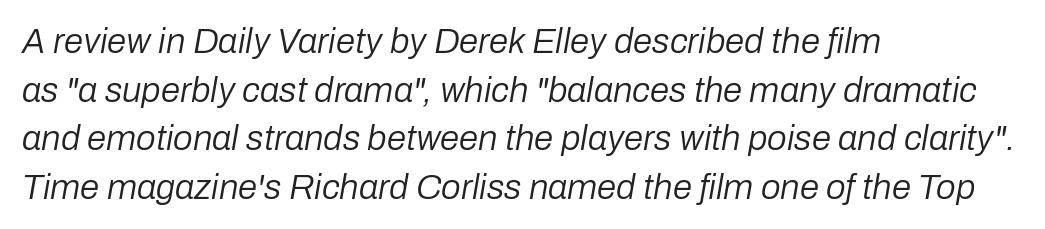
{"italic": "yes", "lean": "right", "slant_degrees": 10, "bold": "no", "weight": "regular", "width": "normal", "stroke_contrast": "low", "x_height": "medium", "monospaced": "no", "underline": "no", "align": "left", "line_spacing": "normal", "line_spacing_ratio": 1.39, "letter_spacing": "normal", "letter_spacing_em": 0.0, "glyph_px": 35}
